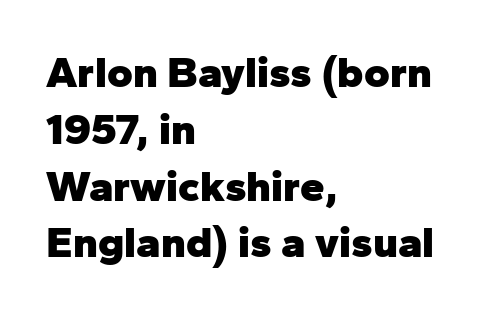
The image shows 44 px heavy sans-serif type, upright; set left-aligned, normal line spacing (1.29x), normal letter spacing, not underlined; low stroke contrast and a medium x-height.
